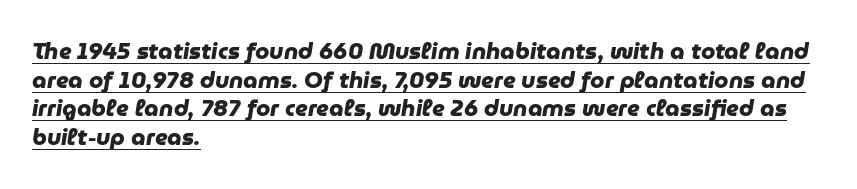
The image shows 23 px bold type; set left-aligned, normal line spacing (1.25x), normal letter spacing, underlined.
